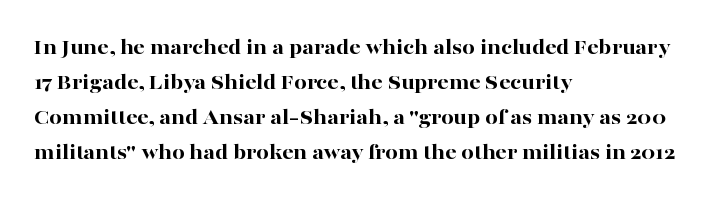
Q: Is the text bold? A: Yes.
Q: Is the text italic (slanted)? A: No, it is upright.
Q: Is the text underlined? A: No.
Q: How is the paragraph aligned? A: Left-aligned.
Q: Is the spacing between letters normal or unusually wide? A: Normal.
Q: Is the spacing between lines tight, normal or loose? A: Normal.
